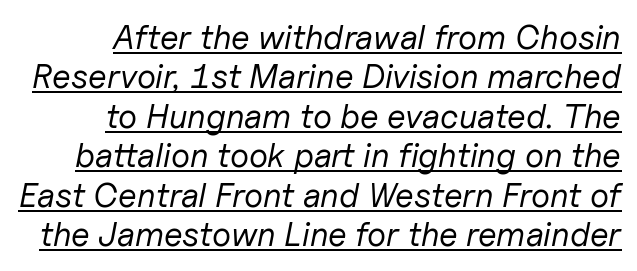
The image shows 34 px regular-weight type, italic (leaning right); set line spacing 1.16x, normal letter spacing, underlined; low stroke contrast and a medium x-height.
